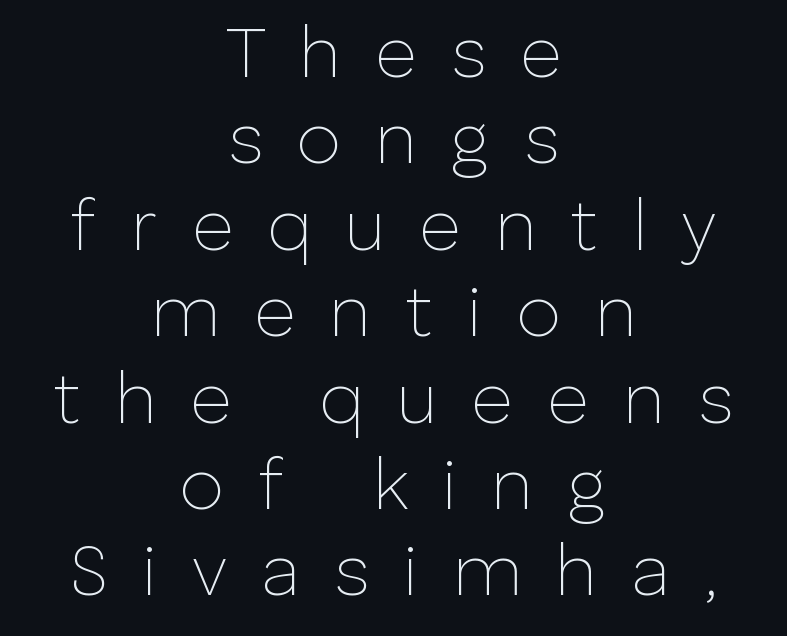
{"serif": "no", "italic": "no", "bold": "no", "weight": "thin", "width": "normal", "stroke_contrast": "low", "x_height": "medium", "monospaced": "no", "underline": "no", "align": "center", "line_spacing_ratio": 1.2, "letter_spacing": "wide", "letter_spacing_em": 0.47, "glyph_px": 72}
